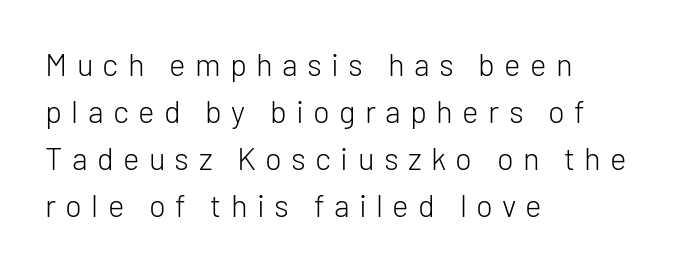
Q: Is the text bold? A: No.
Q: Is the text italic (slanted)? A: No, it is upright.
Q: Is the typeface a serif or a sans-serif typeface? A: Sans-serif.
Q: Is the text underlined? A: No.
Q: How is the paragraph aligned? A: Left-aligned.
Q: Is the spacing between letters normal or unusually wide? A: Unusually wide.
Q: Is the spacing between lines tight, normal or loose? A: Normal.
Q: Width (condensed, normal, or wide)? A: Normal.
Q: Stroke contrast? A: Low.
Q: x-height? A: Medium.
Q: Monospaced? A: No.
